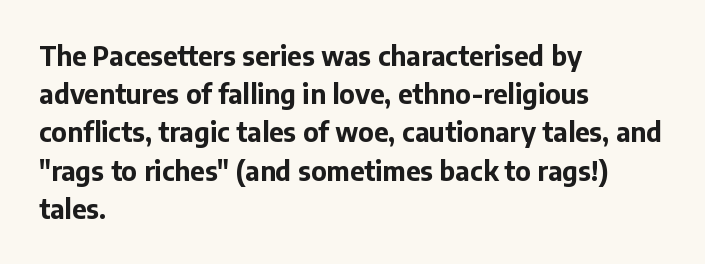
One glance says typical: line gaps are just what's usual. Students, note that the glyphs here touch the page at normal intervals. When letters stand straight like this, we call the style roman or upright. The string is rendered with underlining switched off. Casual observation: everything's shoved over to the left.
